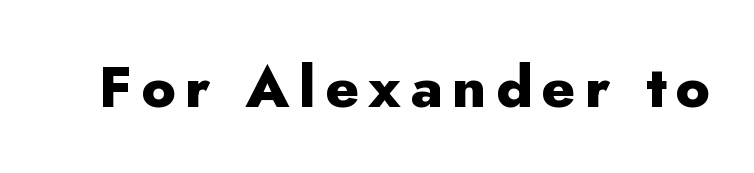
The image shows 58 px heavy sans-serif type, upright; set not underlined; low stroke contrast and a small x-height.
